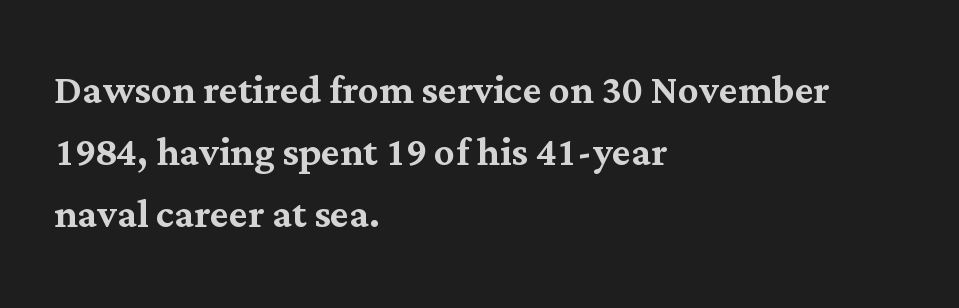
The image shows 51 px serif type, upright; set left-aligned, line spacing 1.22x, normal letter spacing, not underlined; medium stroke contrast and a medium x-height.
